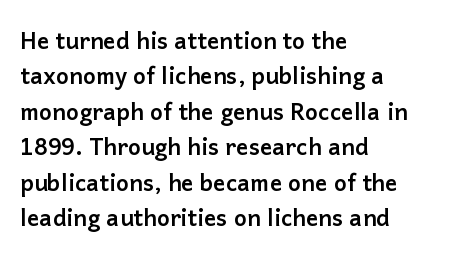
The image shows 23 px bold type, upright; set left-aligned, normal line spacing (1.54x), normal letter spacing, not underlined.
